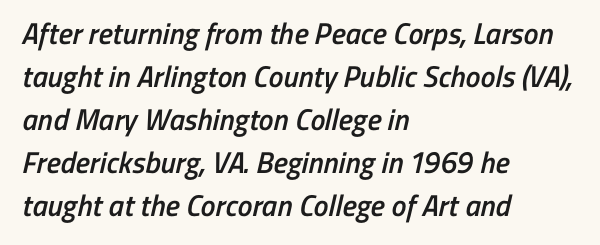
Q: Is the text bold? A: Semi-bold.
Q: Is the typeface a serif or a sans-serif typeface? A: Sans-serif.
Q: Is the text underlined? A: No.
Q: How is the paragraph aligned? A: Left-aligned.
Q: Is the spacing between letters normal or unusually wide? A: Normal.
Q: Is the spacing between lines tight, normal or loose? A: Normal.
Q: Width (condensed, normal, or wide)? A: Condensed.
Q: Stroke contrast? A: Low.
Q: x-height? A: Medium.
Q: Monospaced? A: No.
